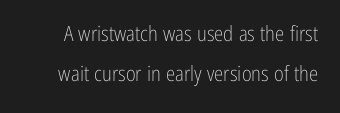
Q: Is the text bold? A: No.
Q: Is the text italic (slanted)? A: No, it is upright.
Q: Is the text underlined? A: No.
Q: Is the spacing between letters normal or unusually wide? A: Normal.
Q: Is the spacing between lines tight, normal or loose? A: Loose.
